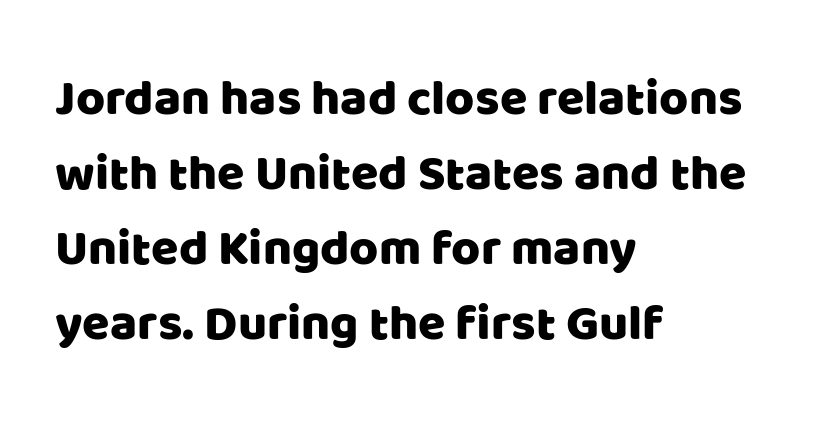
The image shows 50 px sans-serif type, upright; set left-aligned, normal line spacing (1.5x), normal letter spacing, not underlined; low stroke contrast and a large x-height.
